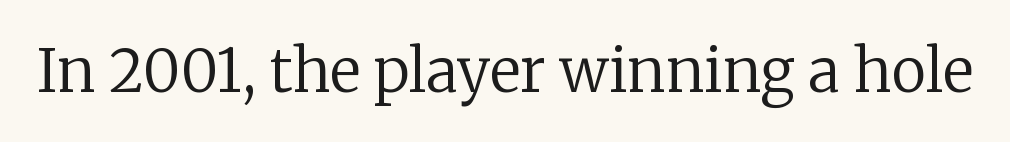
Nope, not italic — everything's standing straight. A typesetter would call this proportional, since set widths differ per character. Little horizontal feet cap the strokes, marking this as serif type. Honestly, there is no underline to notice here at all.
